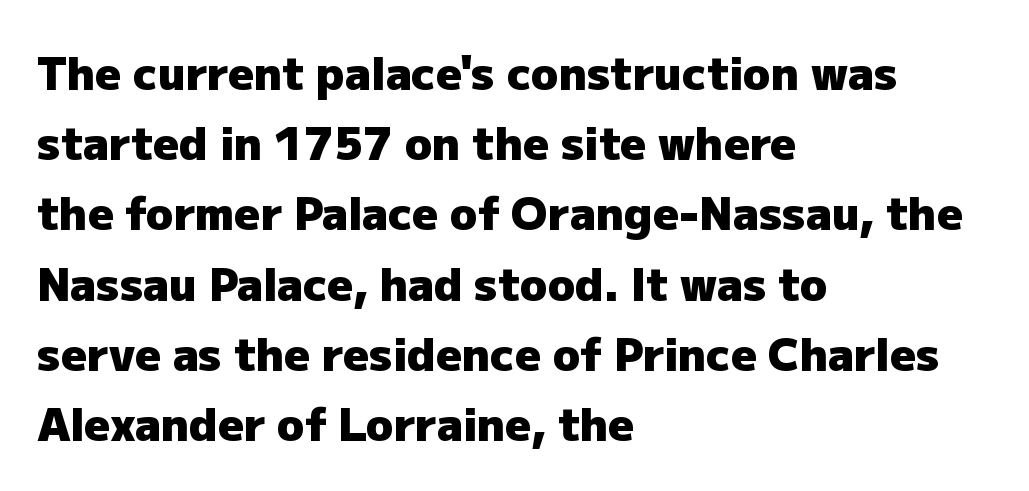
Here the designer chose a conventional face with non-uniform glyph widths. Baseline-to-baseline distance is the conventional proportion of letter height. The face used here is rendered with its standard letterfit. Heavy, bold letterforms.
